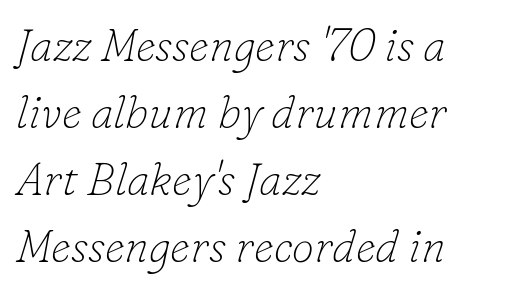
Q: Is the text bold? A: No.
Q: Is the text italic (slanted)? A: Yes, it leans right by about 16 degrees.
Q: Is the typeface a serif or a sans-serif typeface? A: Serif.
Q: Is the text underlined? A: No.
Q: How is the paragraph aligned? A: Left-aligned.
Q: Is the spacing between letters normal or unusually wide? A: Normal.
Q: Is the spacing between lines tight, normal or loose? A: Normal.
Q: Width (condensed, normal, or wide)? A: Normal.
Q: Stroke contrast? A: Low.
Q: x-height? A: Small.
Q: Monospaced? A: No.
